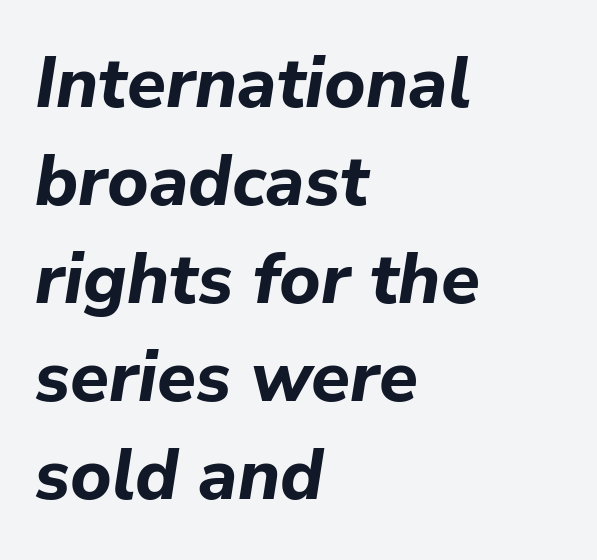
Whoever set this chose a conventional vertical rhythm. The letters sit at their default tracking, neither squeezed nor spread. One-word summary of the alignment: left. This sample has the flowing, uneven cadence of proportional lettering. An italicized treatment has been applied to the whole sample.
